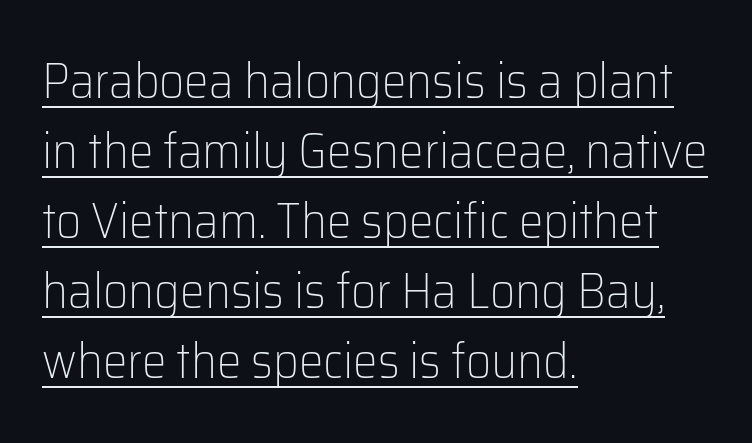
The image shows 49 px light sans-serif type, upright; set left-aligned, normal line spacing (1.43x), normal letter spacing, underlined; low stroke contrast and a medium x-height.
